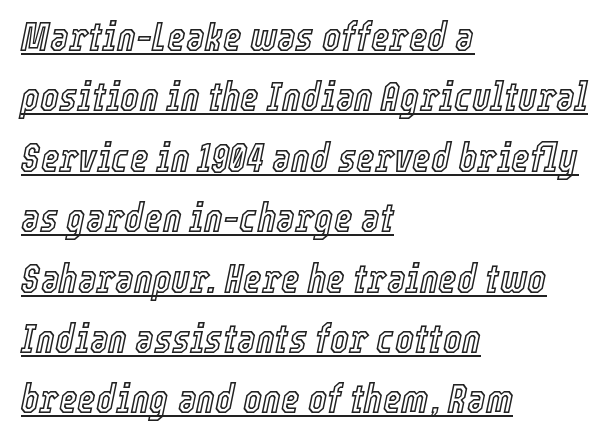
The image shows 40 px condensed type, italic (leaning right); set left-aligned, normal line spacing (1.51x), normal letter spacing, underlined; a medium x-height.
